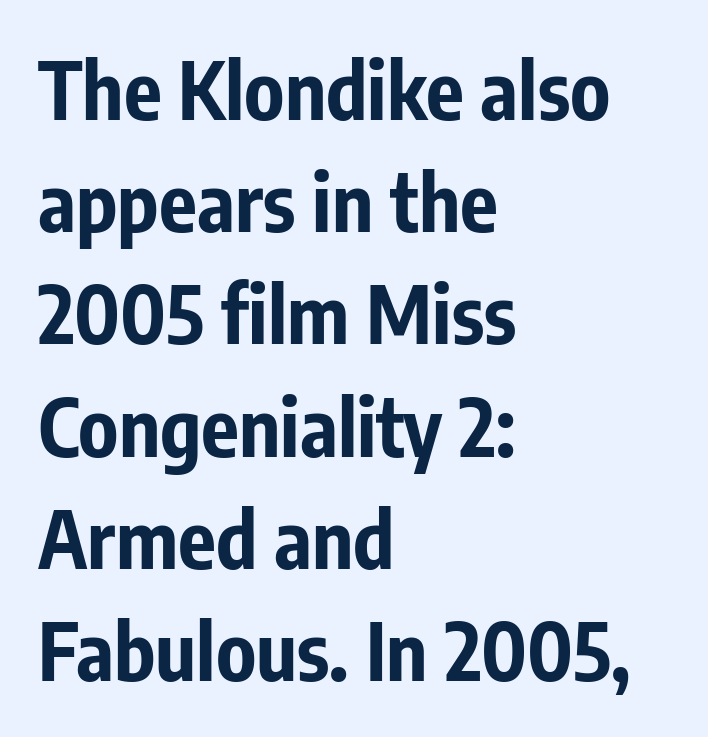
The image shows 79 px bold, condensed sans-serif type, upright; set left-aligned, normal line spacing (1.42x), normal letter spacing, not underlined; low stroke contrast and a medium x-height.
